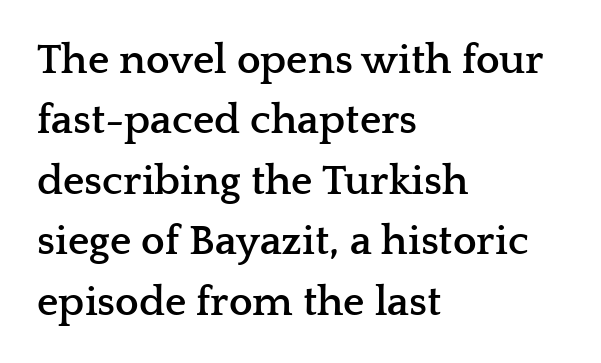
{"serif": "yes", "italic": "no", "bold": "yes", "weight": "semibold", "width": "wide", "stroke_contrast": "low", "x_height": "medium", "monospaced": "no", "underline": "no", "align": "left", "line_spacing": "normal", "line_spacing_ratio": 1.44, "letter_spacing": "normal", "letter_spacing_em": 0.0, "glyph_px": 42}
